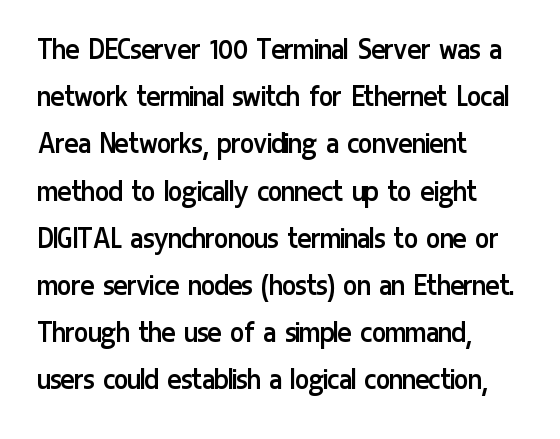
You could not count columns in this text — the font is proportionally spaced. A clean baseline with only descenders dipping below it. Typographically, this falls in the sans-serif category. Successive baselines arrive at the customary interval. The type sits square on the baseline with zero lean. Inter-character spacing is left at the font's built-in metrics.
